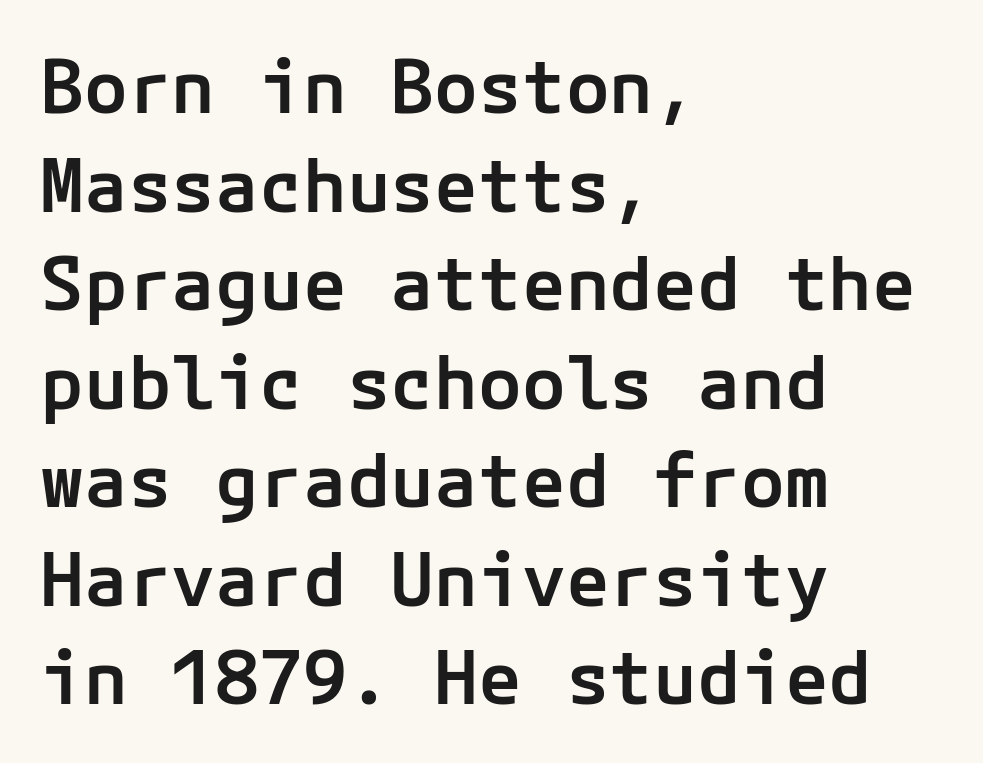
The space beneath each line is pristine and unruled. In terms of letterform style, serifs are entirely absent. The space between consecutive lines is moderate. This is roman type, the default non-slanted kind. One-word summary of the alignment: left. Tracking value appears to be zero — textbook default spacing.
